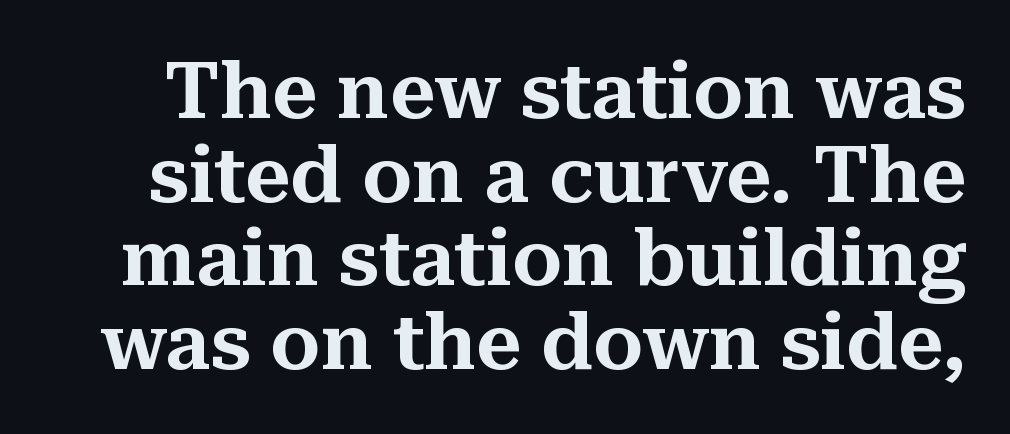
Q: Is the text italic (slanted)? A: No, it is upright.
Q: Is the typeface a serif or a sans-serif typeface? A: Serif.
Q: Is the text underlined? A: No.
Q: Is the spacing between letters normal or unusually wide? A: Normal.
Q: Is the spacing between lines tight, normal or loose? A: Tight.
Q: Width (condensed, normal, or wide)? A: Normal.
Q: Stroke contrast? A: Medium.
Q: x-height? A: Medium.
Q: Monospaced? A: No.
